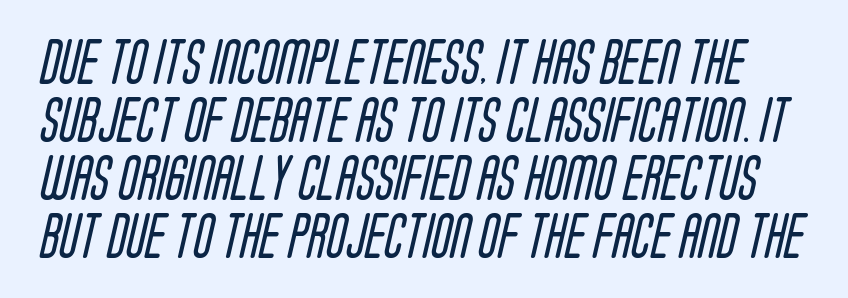
Do the characters align in a grid? No, the font is proportional. Typographically, this falls in the sans-serif category. The lines sit at an ordinary, default distance from one another. The gaps between neighbouring characters are ordinary and unremarkable.
